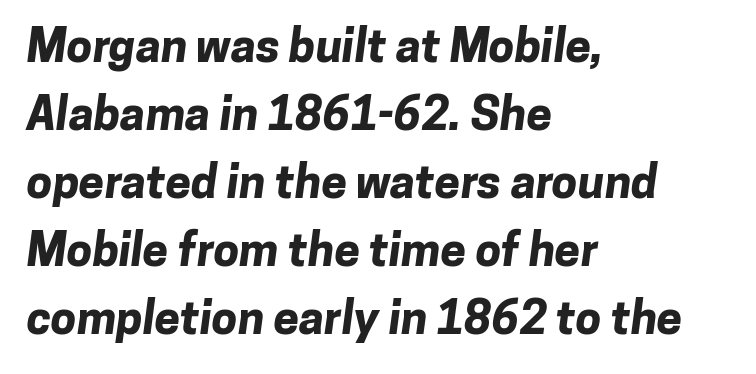
These lines are composed in type without serifs. Spacing verdict: proportional, widths tailored to each character. What weight is shown? A full bold with thick strokes. Inter-character spacing is left at the font's built-in metrics. Quick note: interline space is typical. Just letters on the line, the space beneath them empty.
